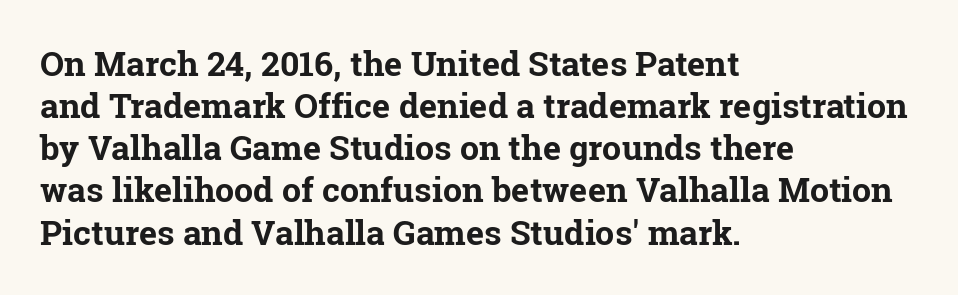
{"serif": "yes", "italic": "no", "bold": "yes", "weight": "bold", "width": "normal", "stroke_contrast": "low", "x_height": "medium", "monospaced": "no", "underline": "no", "align": "left", "line_spacing_ratio": 1.24, "letter_spacing": "normal", "letter_spacing_em": 0.0, "glyph_px": 34}
